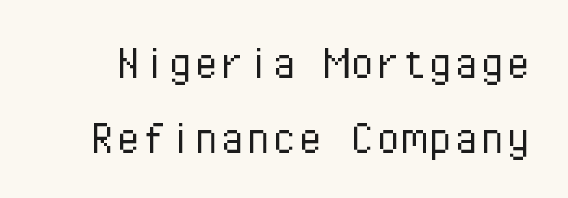
The space directly below the letters is spotless. Characters follow at the spacing the type designer built in. A typesetter would call this monospace, since all characters share one set width. A normal amount of white space separates one row of letters from the next. Vertical strokes here are truly vertical. Counters stay open thanks to moderate or lighter strokes.
